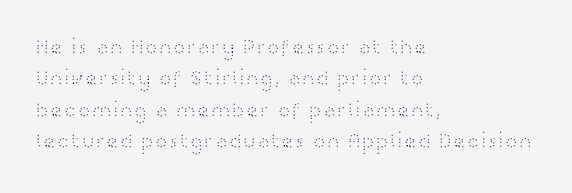
{"italic": "no", "bold": "no", "underline": "no", "align": "left", "line_spacing": "normal", "line_spacing_ratio": 1.5, "letter_spacing": "normal", "letter_spacing_em": 0.0, "glyph_px": 21}
